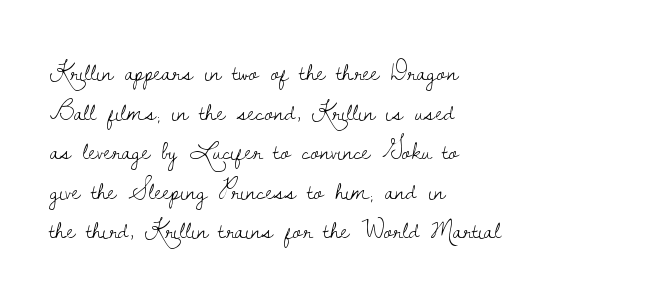
Q: Is the text bold? A: No.
Q: Is the text italic (slanted)? A: Yes.
Q: Is the text underlined? A: No.
Q: How is the paragraph aligned? A: Left-aligned.
Q: Is the spacing between letters normal or unusually wide? A: Normal.
Q: Is the spacing between lines tight, normal or loose? A: Normal.
